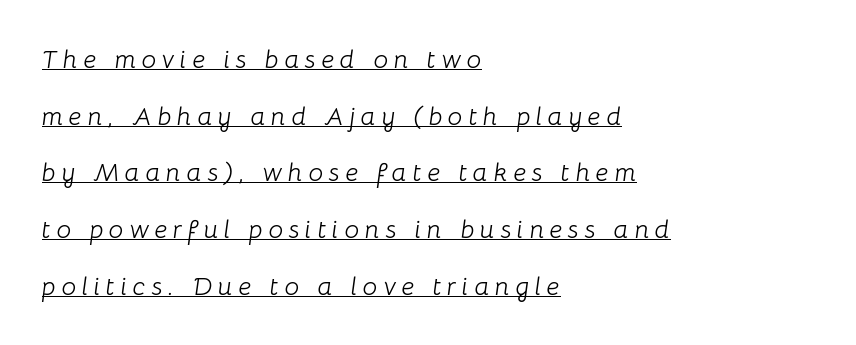
{"italic": "yes", "lean": "right", "slant_degrees": 8, "bold": "no", "underline": "yes", "align": "left", "line_spacing": "loose", "line_spacing_ratio": 2.18, "letter_spacing": "wide", "letter_spacing_em": 0.22, "glyph_px": 26}
